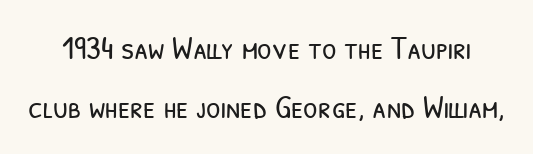
The image shows 33 px light, condensed sans-serif type; set line spacing 1.79x, normal letter spacing, not underlined; low stroke contrast and a medium x-height.
